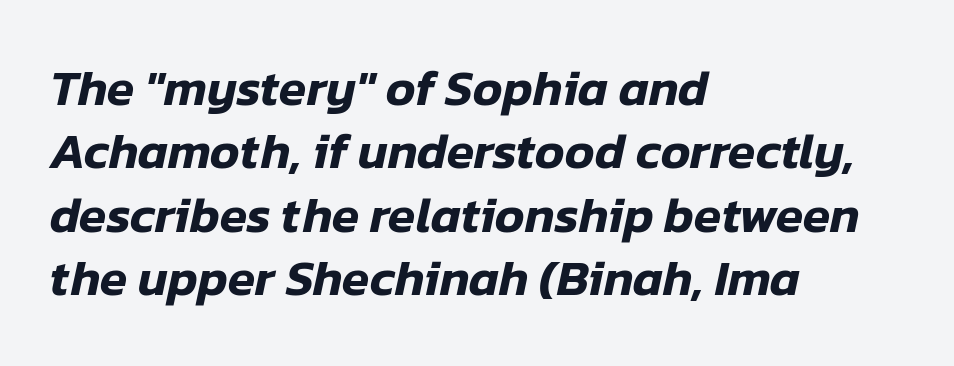
{"italic": "yes", "lean": "right", "slant_degrees": 12, "width": "normal", "stroke_contrast": "low", "x_height": "medium", "monospaced": "no", "underline": "no", "align": "left", "line_spacing": "normal", "line_spacing_ratio": 1.27, "letter_spacing": "normal", "letter_spacing_em": 0.0, "glyph_px": 50}
